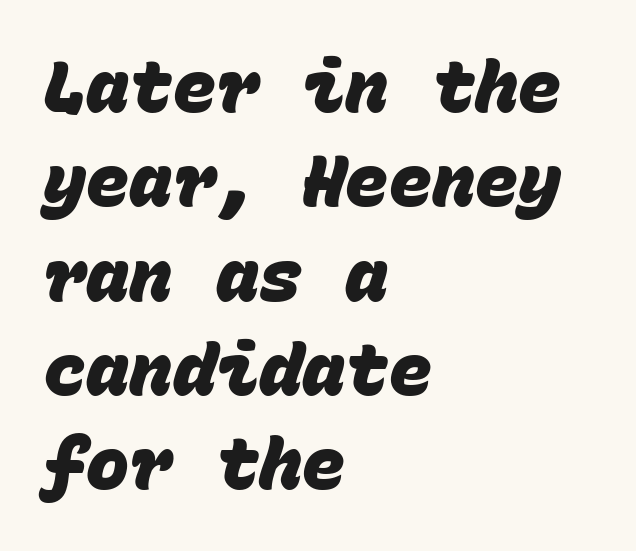
Q: Is the text bold? A: Yes.
Q: Is the typeface a serif or a sans-serif typeface? A: Sans-serif.
Q: Is the text underlined? A: No.
Q: How is the paragraph aligned? A: Left-aligned.
Q: Is the spacing between letters normal or unusually wide? A: Normal.
Q: Is the spacing between lines tight, normal or loose? A: Normal.
Q: Width (condensed, normal, or wide)? A: Normal.
Q: Stroke contrast? A: Low.
Q: x-height? A: Large.
Q: Monospaced? A: Yes.
